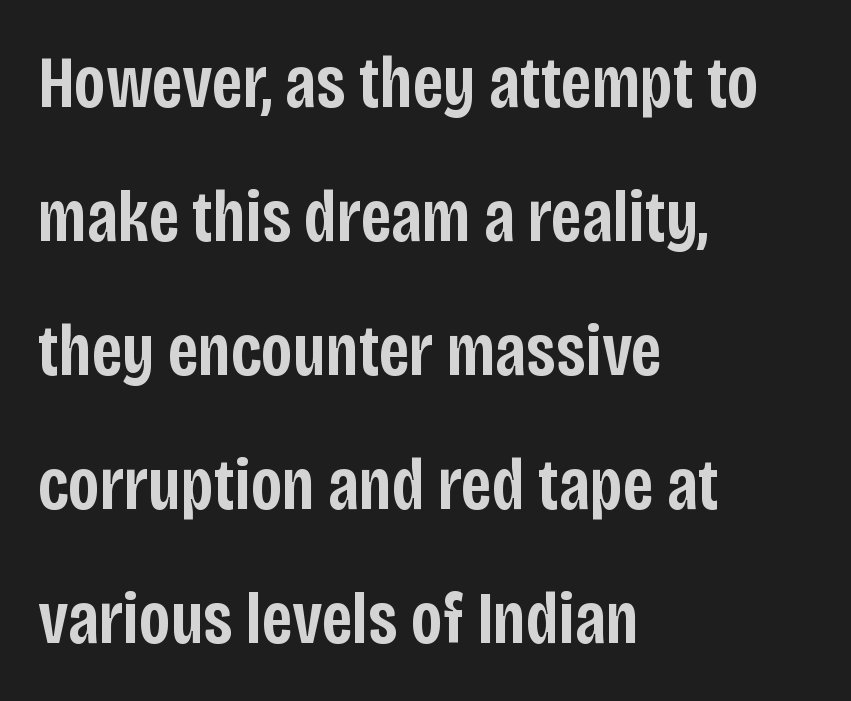
The image shows 74 px semibold, condensed sans-serif type, upright; set left-aligned, line spacing 1.81x, normal letter spacing, not underlined; low stroke contrast and a large x-height.
